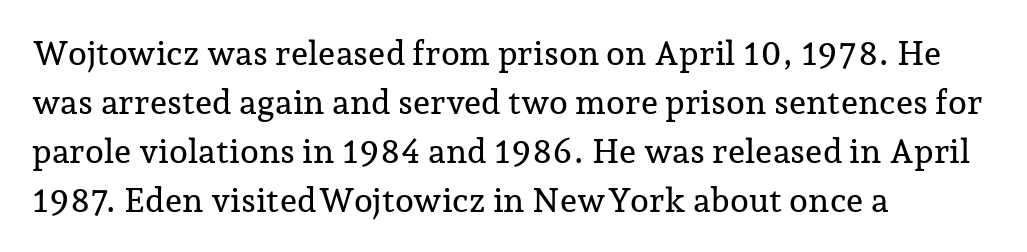
The image shows 34 px serif type, upright; set left-aligned, normal line spacing (1.44x), normal letter spacing, not underlined; low stroke contrast and a medium x-height.
